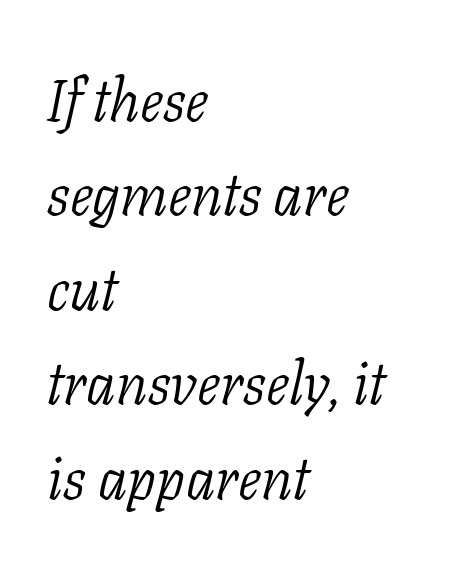
The image shows 59 px light serif type, italic (leaning right); set left-aligned, normal line spacing (1.6x), normal letter spacing, not underlined; low stroke contrast and a medium x-height.
